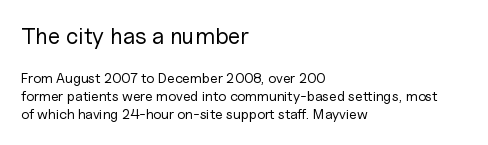
Q: Is the text bold? A: No.
Q: Is the text italic (slanted)? A: No, it is upright.
Q: Is the text underlined? A: No.
Q: How is the paragraph aligned? A: Left-aligned.
Q: Is the spacing between letters normal or unusually wide? A: Normal.
Q: Is the spacing between lines tight, normal or loose? A: Normal.
Q: Which block of text is set in a larger size, the first (top) or the second (bottom)? A: The first (top) one.
